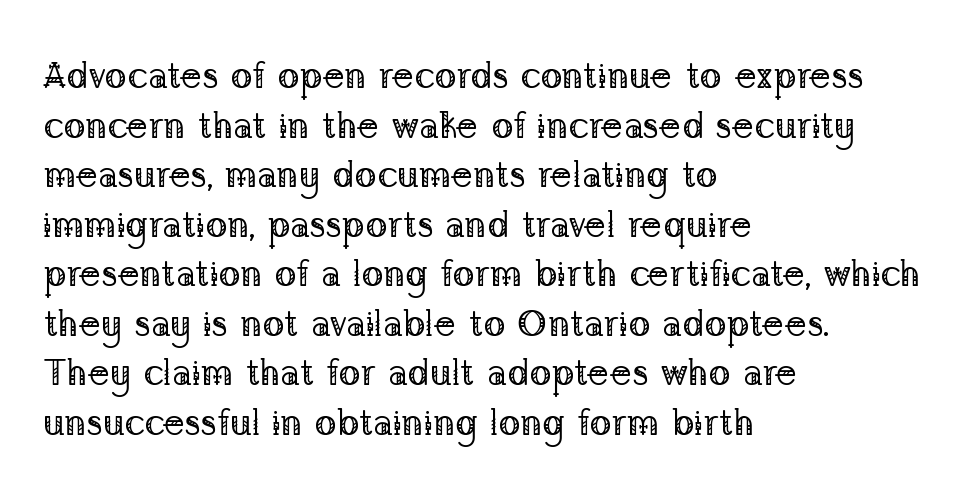
Q: Is the text bold? A: No.
Q: Is the text italic (slanted)? A: No, it is upright.
Q: Is the typeface a serif or a sans-serif typeface? A: Serif.
Q: Is the text underlined? A: No.
Q: How is the paragraph aligned? A: Left-aligned.
Q: Is the spacing between letters normal or unusually wide? A: Normal.
Q: Is the spacing between lines tight, normal or loose? A: Normal.
Q: Width (condensed, normal, or wide)? A: Normal.
Q: Stroke contrast? A: Low.
Q: x-height? A: Medium.
Q: Monospaced? A: No.
